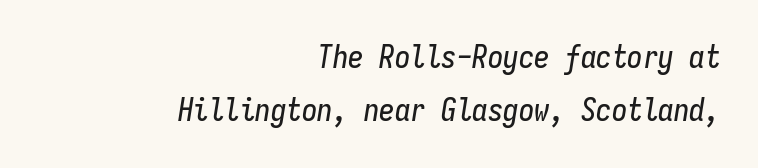
{"italic": "yes", "lean": "right", "slant_degrees": 9, "width": "condensed", "stroke_contrast": "low", "x_height": "medium", "monospaced": "yes", "underline": "no", "align": "right", "line_spacing": "normal", "line_spacing_ratio": 1.7, "letter_spacing": "normal", "letter_spacing_em": 0.0, "glyph_px": 31}
